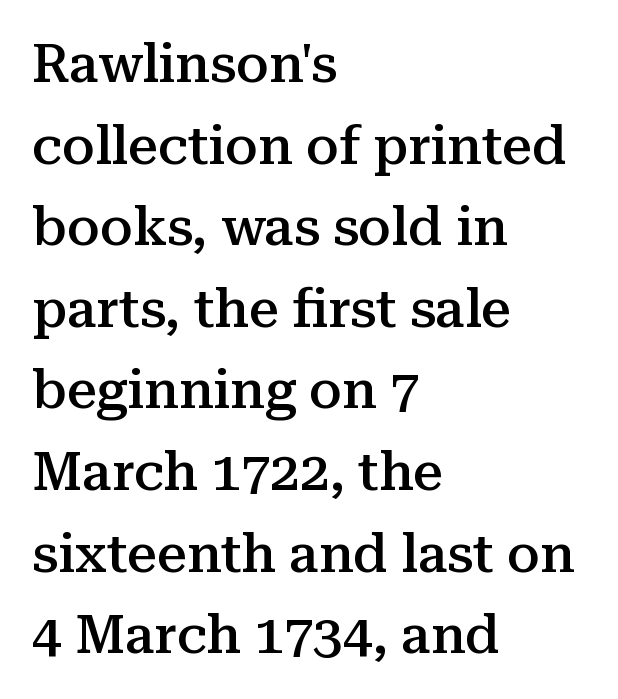
Q: Is the text bold? A: Semi-bold.
Q: Is the text italic (slanted)? A: No, it is upright.
Q: Is the typeface a serif or a sans-serif typeface? A: Serif.
Q: Is the text underlined? A: No.
Q: How is the paragraph aligned? A: Left-aligned.
Q: Is the spacing between letters normal or unusually wide? A: Normal.
Q: Is the spacing between lines tight, normal or loose? A: Normal.
Q: Width (condensed, normal, or wide)? A: Normal.
Q: Stroke contrast? A: Medium.
Q: x-height? A: Medium.
Q: Monospaced? A: No.
